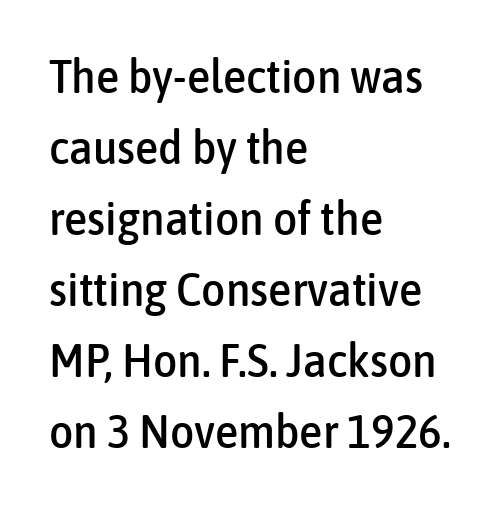
{"serif": "no", "italic": "no", "width": "condensed", "stroke_contrast": "low", "x_height": "medium", "monospaced": "no", "underline": "no", "align": "left", "line_spacing": "normal", "line_spacing_ratio": 1.51, "letter_spacing": "normal", "letter_spacing_em": 0.0, "glyph_px": 47}
